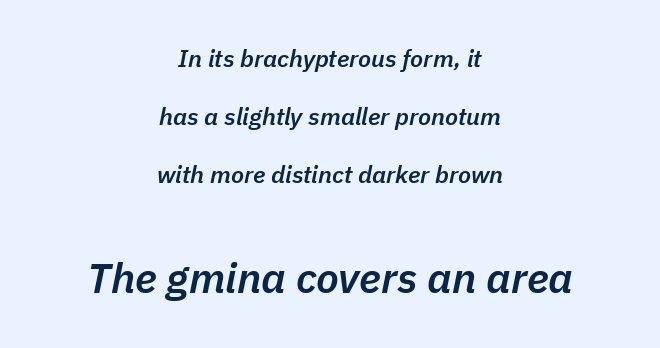
This sample has the flowing, uneven cadence of proportional lettering. Clear beneath every line of the passage. Slightly chunky letters — semibold, I'd say, not full bold. Between these two stacked blocks, the lower one wins on size.
